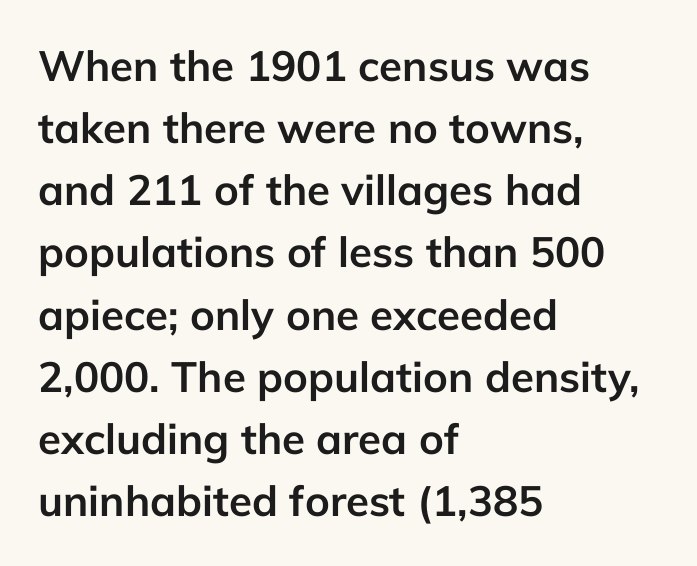
The image shows 42 px semibold sans-serif type, upright; set left-aligned, normal line spacing (1.48x), normal letter spacing, not underlined; low stroke contrast and a medium x-height.
